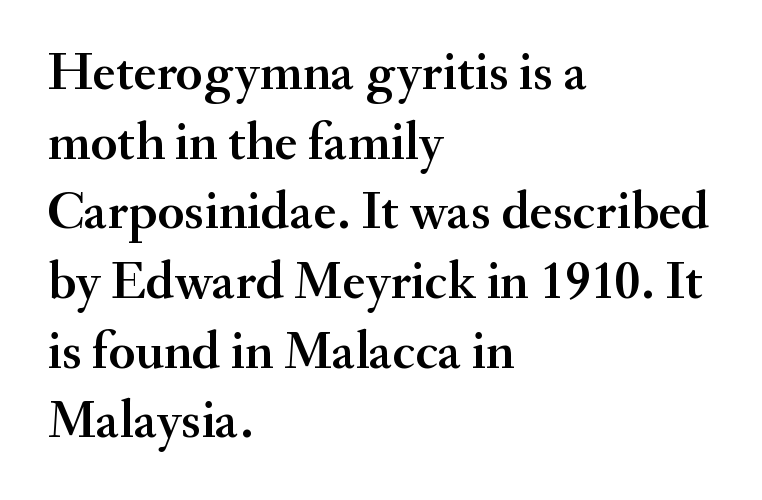
This sample has the flowing, uneven cadence of proportional lettering. These lines keep a tight, regular rhythm from letter to letter. Does the type have serifs? Yes, each stem ends in a small foot. Rendered with straight, roman letterforms. The gap between lines stays unmarked. Baseline-to-baseline distance is the conventional proportion of letter height.
